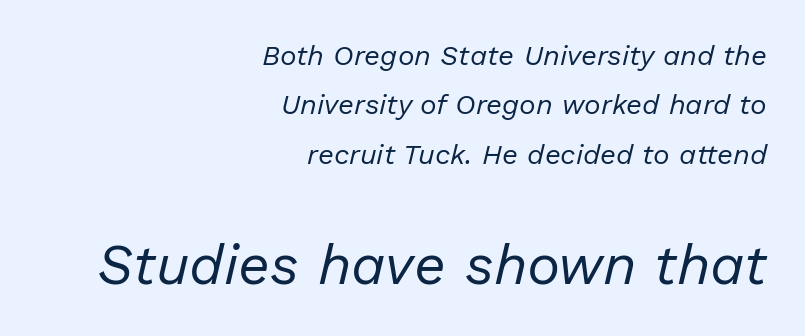
The image shows 56 px regular-weight type, italic (leaning right); set right-aligned, line spacing 1.76x, normal letter spacing, not underlined; the second (bottom) block is 2.0x larger; low stroke contrast and a medium x-height.
